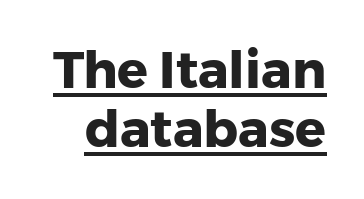
{"serif": "no", "italic": "no", "bold": "yes", "weight": "heavy", "width": "normal", "stroke_contrast": "low", "x_height": "medium", "monospaced": "no", "underline": "yes", "line_spacing_ratio": 1.16, "letter_spacing": "normal", "letter_spacing_em": 0.0, "glyph_px": 51}
